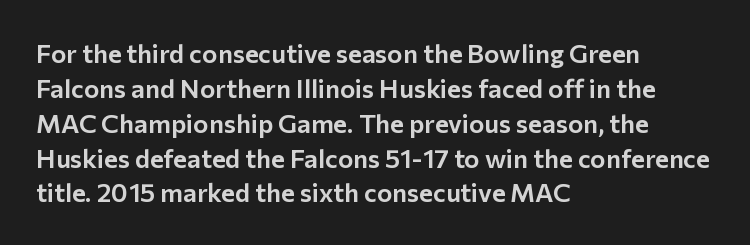
The letters stand straight up with perfectly vertical stems. Anything drawn beneath the words? Only blank space. Vertical spacing — default. Short note: letters normally spaced. Leftover space on each line is placed entirely after the last word.
